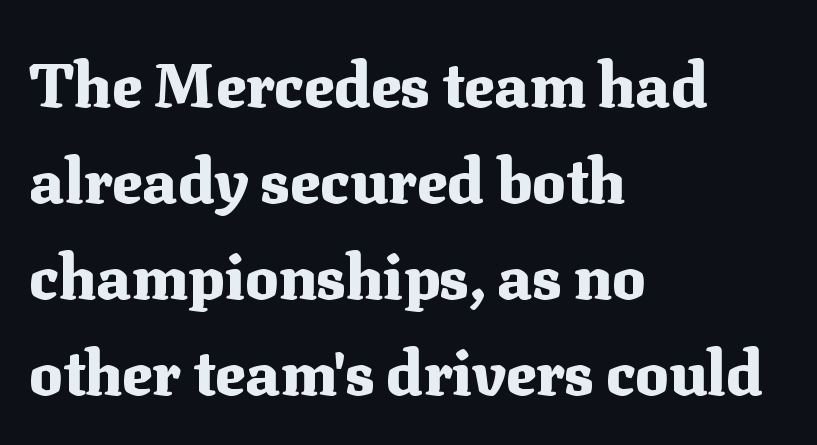
Q: Is the text bold? A: Yes.
Q: Is the text italic (slanted)? A: No, it is upright.
Q: Is the typeface a serif or a sans-serif typeface? A: Serif.
Q: Is the text underlined? A: No.
Q: How is the paragraph aligned? A: Left-aligned.
Q: Is the spacing between letters normal or unusually wide? A: Normal.
Q: Is the spacing between lines tight, normal or loose? A: Normal.
Q: Width (condensed, normal, or wide)? A: Normal.
Q: Stroke contrast? A: Medium.
Q: x-height? A: Medium.
Q: Monospaced? A: No.
